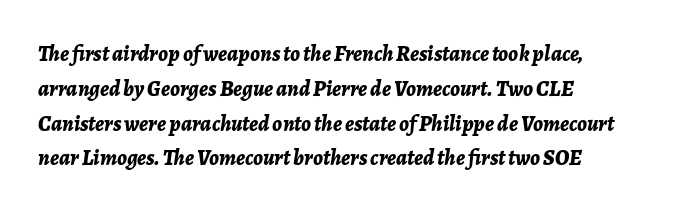
How would I describe the line gaps? Plain and ordinary. The horizontal fit of the characters is conventional and even. The face used here has a pronounced slope to its letters. The paragraph has a hard left edge and a soft right edge.
